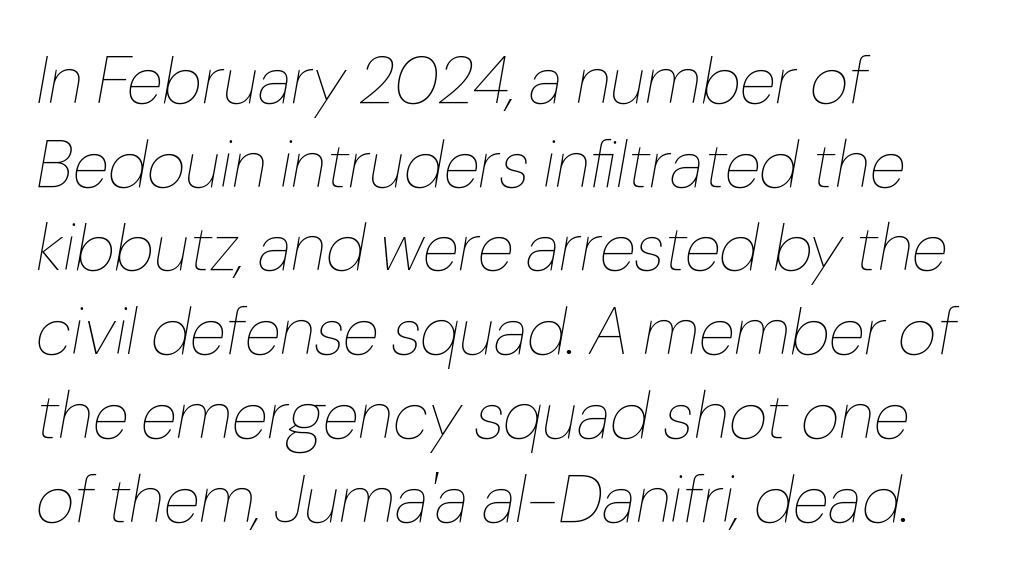
Inter-character spacing is left at the font's built-in metrics. The specimen omits any rule beneath the text block's lines. A typesetter would call this proportional, since set widths differ per character. There's an unmistakable incline to the writing here. A student would call this left alignment; a typographer would say flush left, rag right. A light-to-regular cut is what we see here.
